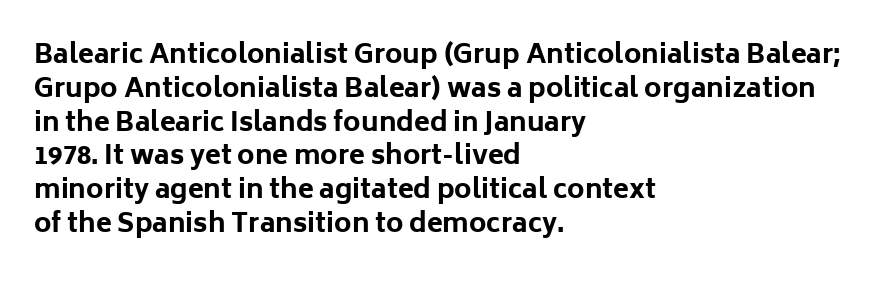
Notice how the stems are strictly vertical — no italics here. The passage shown is emphatically bold. Students, observe: this is what conventionally led text looks like. You could call the tracking neutral — neither tight nor loose. The ragged edge is on the right, which tells us the setting is flush left. Descenders are the only things crossing below the line.
